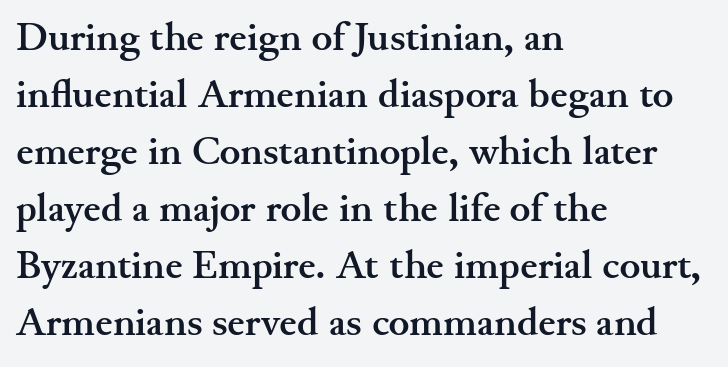
{"serif": "yes", "italic": "no", "bold": "yes", "weight": "semibold", "width": "wide", "stroke_contrast": "medium", "x_height": "small", "monospaced": "no", "underline": "no", "align": "left", "line_spacing": "normal", "line_spacing_ratio": 1.46, "letter_spacing": "normal", "letter_spacing_em": 0.0, "glyph_px": 39}
